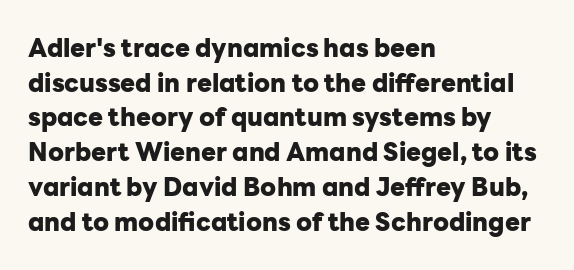
The image shows 25 px bold type, upright; set left-aligned, normal line spacing (1.39x), normal letter spacing, not underlined.
